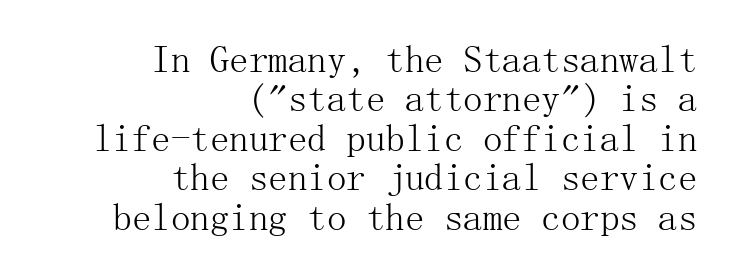
{"serif": "yes", "italic": "no", "bold": "no", "weight": "light", "width": "normal", "stroke_contrast": "medium", "x_height": "medium", "underline": "no", "align": "right", "line_spacing": "tight", "line_spacing_ratio": 1.01, "letter_spacing": "normal", "letter_spacing_em": 0.0, "glyph_px": 39}
